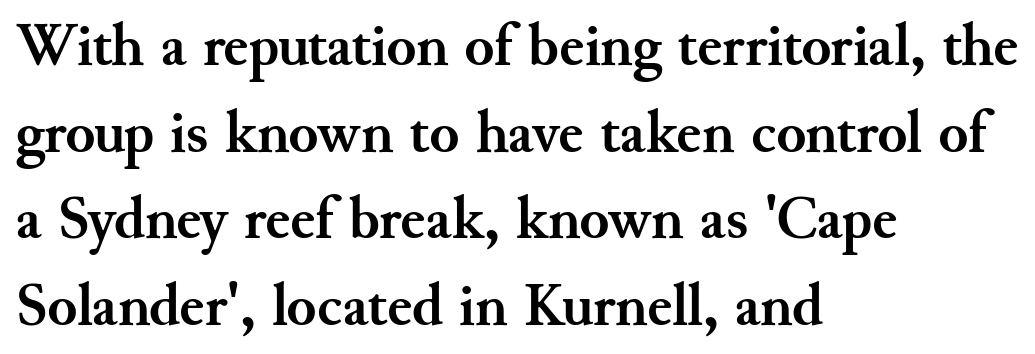
The rendering uses a bold face; every stroke is thick and dark. The font family rendered here belongs to the serif group. Students, note that the glyphs here touch the page at normal intervals. A student would call this left alignment; a typographer would say flush left, rag right.
